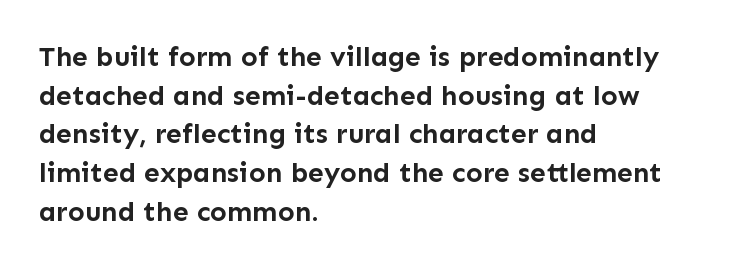
{"serif": "no", "italic": "no", "bold": "yes", "weight": "semibold", "width": "normal", "stroke_contrast": "low", "x_height": "medium", "monospaced": "no", "underline": "no", "align": "left", "line_spacing": "normal", "line_spacing_ratio": 1.38, "letter_spacing": "normal", "letter_spacing_em": 0.0, "glyph_px": 28}
